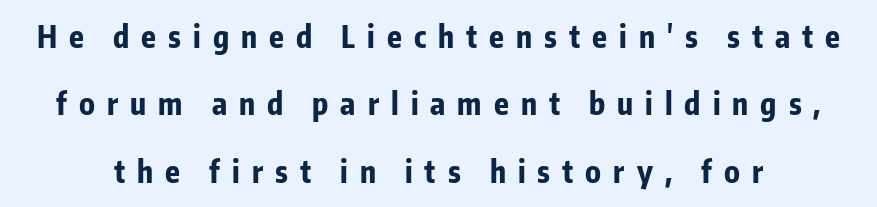
Inter-character spacing is expanded well beyond the font's built-in metrics. Note the varied advance widths — an 'i' is clearly narrower than an 'm'. Lines of text with bare space underneath. Stroke thickness is high; the sample reads as a true bold.
